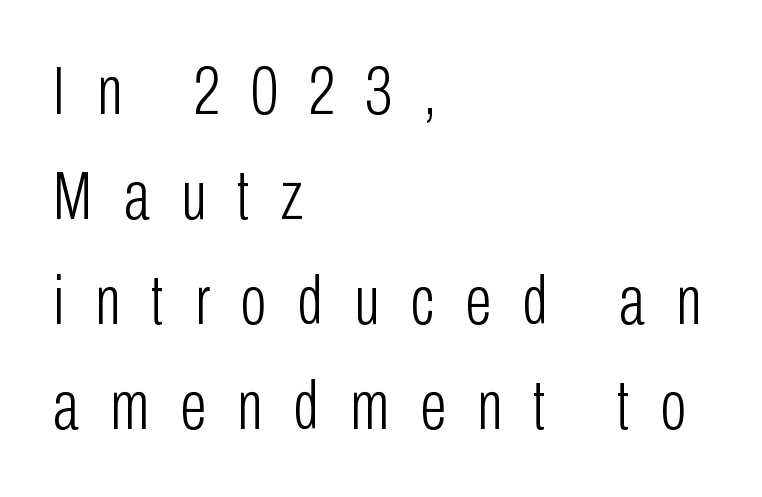
Q: Is the text bold? A: No.
Q: Is the text italic (slanted)? A: No, it is upright.
Q: Is the typeface a serif or a sans-serif typeface? A: Sans-serif.
Q: Is the text underlined? A: No.
Q: How is the paragraph aligned? A: Left-aligned.
Q: Is the spacing between letters normal or unusually wide? A: Unusually wide.
Q: Is the spacing between lines tight, normal or loose? A: Normal.
Q: Width (condensed, normal, or wide)? A: Condensed.
Q: Stroke contrast? A: Low.
Q: x-height? A: Medium.
Q: Monospaced? A: No.
